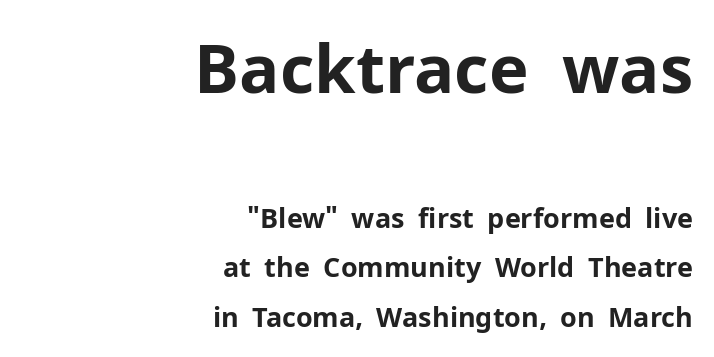
{"serif": "no", "italic": "no", "bold": "yes", "weight": "bold", "width": "normal", "stroke_contrast": "low", "x_height": "medium", "monospaced": "no", "underline": "no", "align": "right", "line_spacing_ratio": 1.85, "letter_spacing": "normal", "letter_spacing_em": 0.0, "larger_block": "first", "size_ratio": 2.48, "glyph_px": 67}
